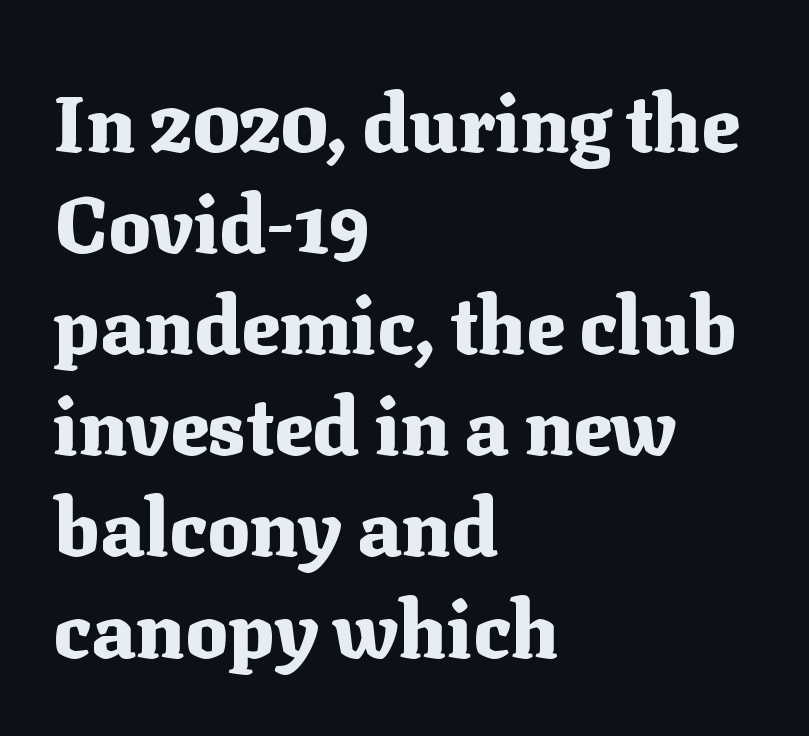
Summary of vertical rhythm: regular, with standard interline spacing. In CSS terms this would be text-align: left. Is this a sans? No — the strokes have serifs. Typesetter's note: full bold, strokes at maximum text heaviness. Short note: letters normally spaced.
